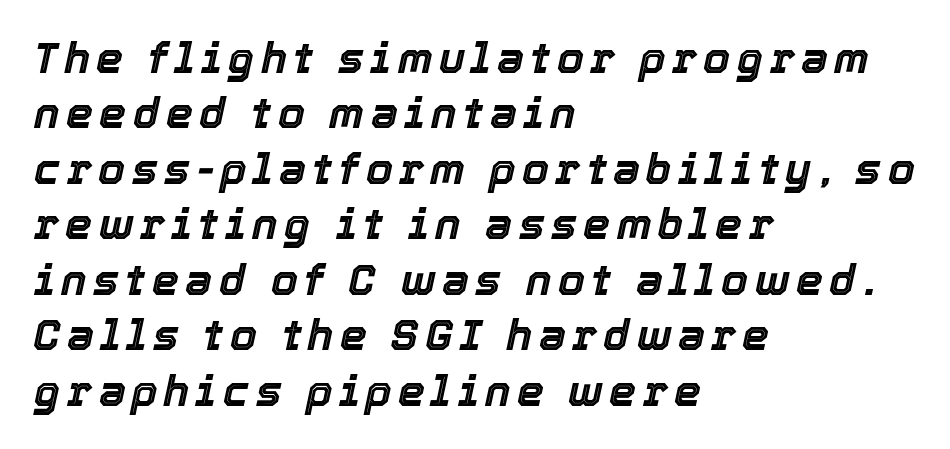
Q: Is the text italic (slanted)? A: Yes, it leans right by about 12 degrees.
Q: Is the text underlined? A: No.
Q: How is the paragraph aligned? A: Left-aligned.
Q: Is the spacing between lines tight, normal or loose? A: Normal.
Q: Width (condensed, normal, or wide)? A: Normal.
Q: x-height? A: Medium.
Q: Monospaced? A: No.
